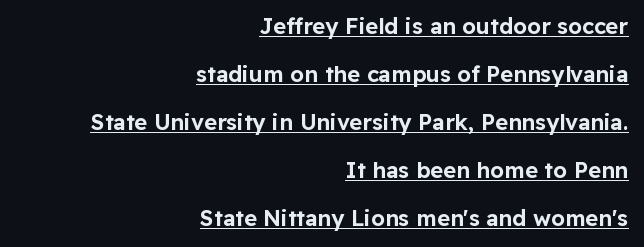
The image shows 22 px text type, upright; set right-aligned, loose line spacing (2.18x), normal letter spacing, underlined.
